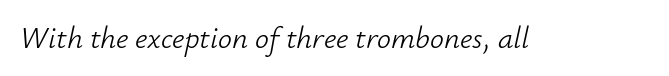
The image shows 31 px light type, italic (leaning right); set normal letter spacing, not underlined; low stroke contrast and a small x-height.
